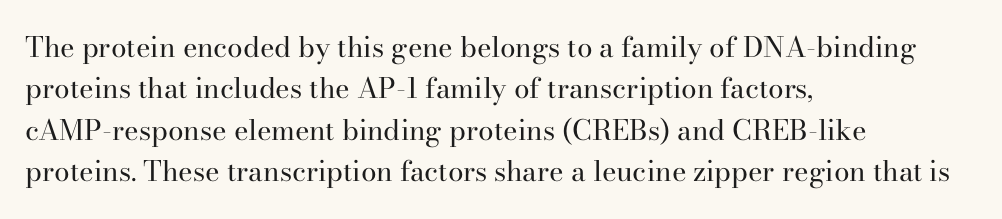
The image shows 28 px regular-weight serif type, upright; set left-aligned, normal line spacing (1.48x), normal letter spacing, not underlined; high stroke contrast and a small x-height.
